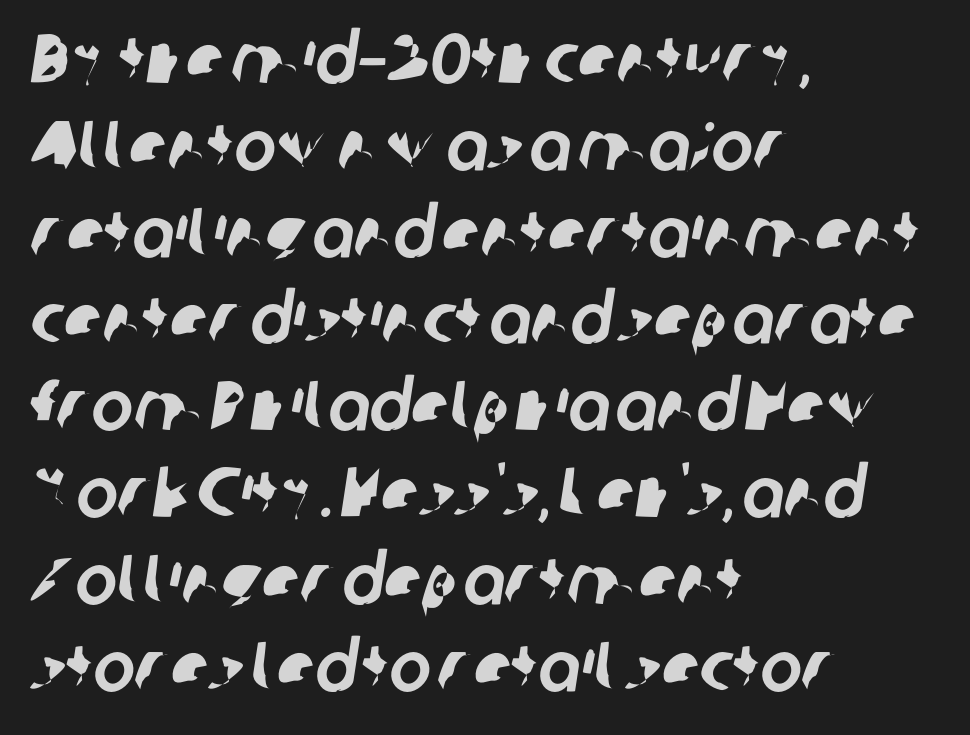
{"serif": "no", "width": "normal", "stroke_contrast": "low", "x_height": "medium", "monospaced": "no", "underline": "no", "align": "left", "line_spacing_ratio": 1.24, "letter_spacing": "normal", "letter_spacing_em": 0.0, "glyph_px": 70}
